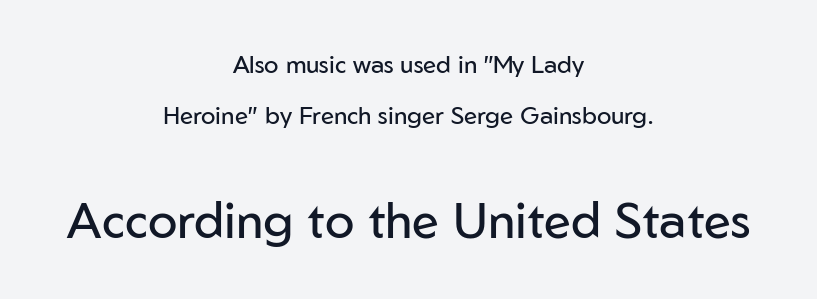
The image shows 49 px regular-weight sans-serif type, upright; set centered, loose line spacing (2.11x), normal letter spacing, not underlined; the second (bottom) block is 2.04x larger; low stroke contrast and a medium x-height.
